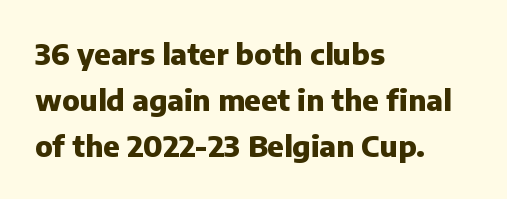
The passage shown is typeset with a sans-serif family. The space directly below the letters is spotless. This sample is left-justified, so line endings fall wherever the words run out. The lettering stays uniformly vertical, giving the passage a roman look. Think of a printed novel: that variable character pitch is what you see here. The passage shown has conventional tracking throughout.
